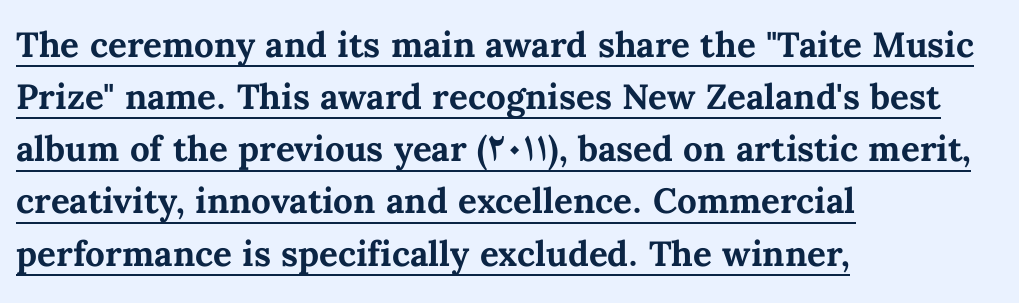
The image shows 35 px bold type, upright; set left-aligned, normal line spacing (1.49x), normal letter spacing, underlined; medium stroke contrast and a medium x-height.
